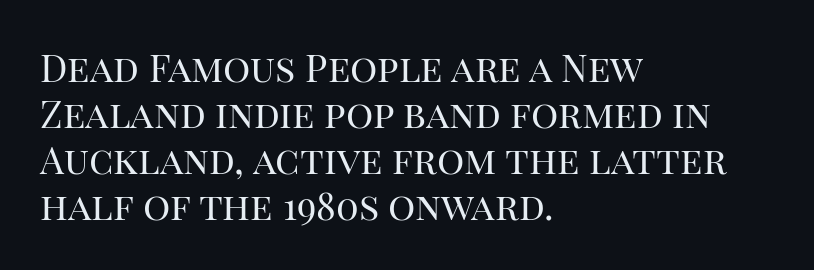
{"serif": "yes", "italic": "no", "bold": "no", "weight": "regular", "width": "normal", "stroke_contrast": "high", "x_height": "large", "monospaced": "no", "underline": "no", "align": "left", "line_spacing_ratio": 1.21, "letter_spacing": "normal", "letter_spacing_em": 0.0, "glyph_px": 38}
